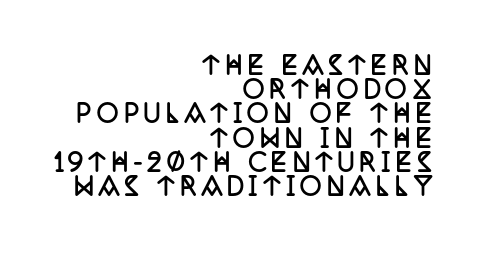
The image shows 24 px bold type, upright; set right-aligned, tight line spacing (1.01x), unusually wide letter spacing (+0.21 em), not underlined.
